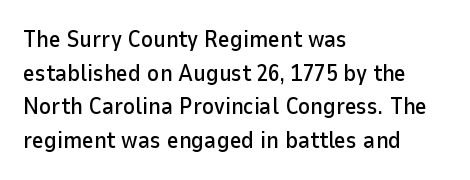
The image shows 23 px text type, upright; set left-aligned, normal line spacing (1.46x), normal letter spacing, not underlined.
